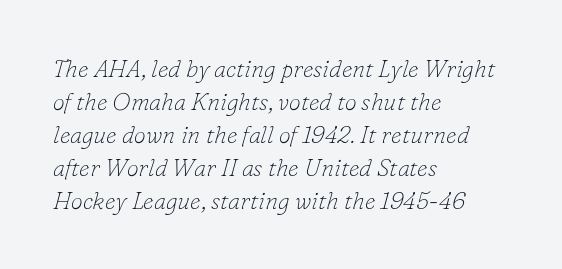
Q: Is the text bold? A: No.
Q: Is the text italic (slanted)? A: Yes, it leans right by about 16 degrees.
Q: Is the text underlined? A: No.
Q: How is the paragraph aligned? A: Left-aligned.
Q: Is the spacing between letters normal or unusually wide? A: Normal.
Q: Is the spacing between lines tight, normal or loose? A: Normal.
